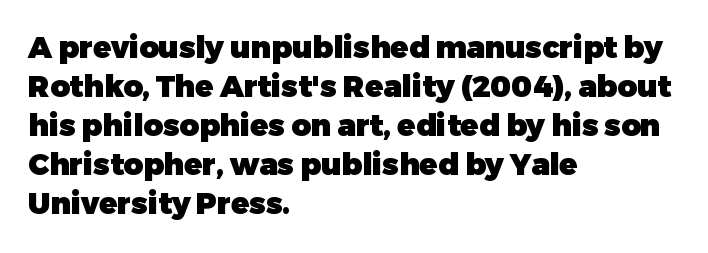
Tall strokes in this sample are plumb rather than angled. Only glyphs here, with clear space below each row. Looks like regular typesetting: each glyph gets only the width it needs. The face used here has the dense, thick strokes of a bold.
